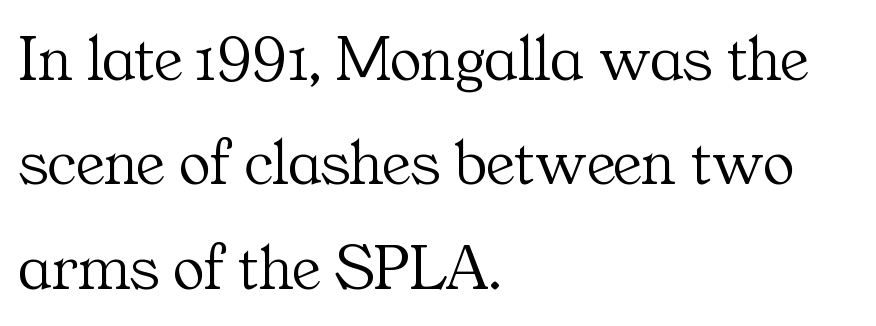
The image shows 66 px light serif type, upright; set left-aligned, normal line spacing (1.58x), normal letter spacing, not underlined; medium stroke contrast and a medium x-height.
